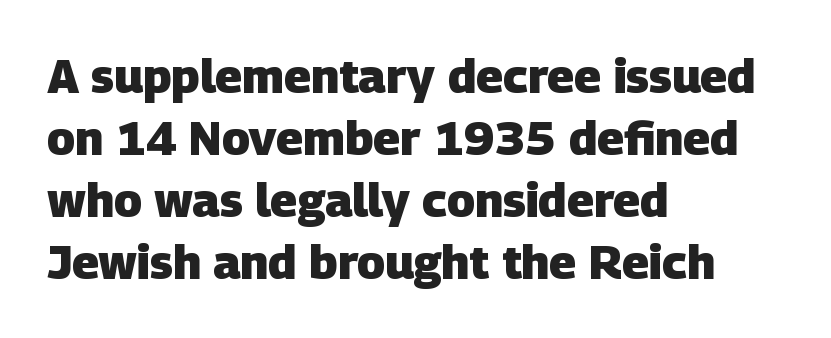
{"serif": "no", "bold": "yes", "weight": "heavy", "width": "normal", "stroke_contrast": "low", "x_height": "large", "monospaced": "no", "underline": "no", "align": "left", "line_spacing": "normal", "line_spacing_ratio": 1.32, "letter_spacing": "normal", "letter_spacing_em": 0.0, "glyph_px": 47}
